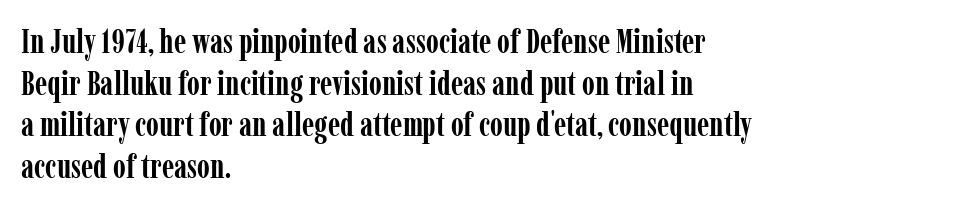
Q: Is the text bold? A: Yes.
Q: Is the text italic (slanted)? A: No, it is upright.
Q: Is the typeface a serif or a sans-serif typeface? A: Serif.
Q: Is the text underlined? A: No.
Q: How is the paragraph aligned? A: Left-aligned.
Q: Is the spacing between letters normal or unusually wide? A: Normal.
Q: Is the spacing between lines tight, normal or loose? A: Normal.
Q: Width (condensed, normal, or wide)? A: Condensed.
Q: Stroke contrast? A: Low.
Q: x-height? A: Medium.
Q: Monospaced? A: No.
